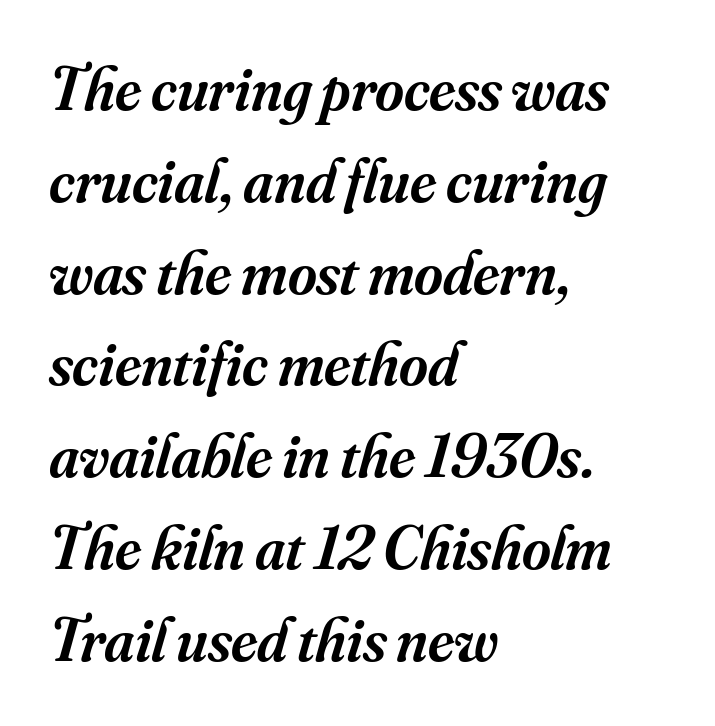
Q: Is the text bold? A: Semi-bold.
Q: Is the text italic (slanted)? A: Yes, it leans right by about 16 degrees.
Q: Is the typeface a serif or a sans-serif typeface? A: Serif.
Q: Is the text underlined? A: No.
Q: How is the paragraph aligned? A: Left-aligned.
Q: Is the spacing between letters normal or unusually wide? A: Normal.
Q: Is the spacing between lines tight, normal or loose? A: Normal.
Q: Width (condensed, normal, or wide)? A: Normal.
Q: Stroke contrast? A: Medium.
Q: x-height? A: Small.
Q: Monospaced? A: No.
